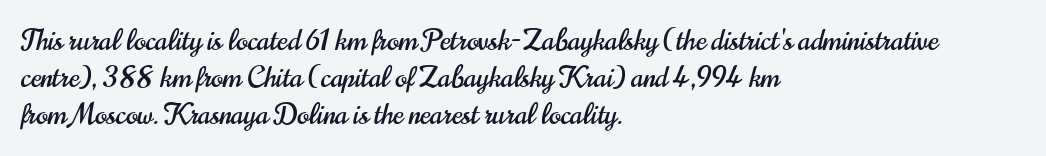
Lines of text with bare space underneath. The type is set solid horizontally, with unmodified tracking. This sample has the flowing, uneven cadence of proportional lettering.
